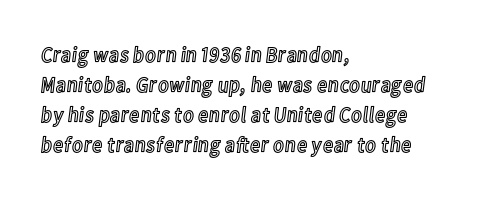
Q: Is the text italic (slanted)? A: Yes.
Q: Is the text underlined? A: No.
Q: How is the paragraph aligned? A: Left-aligned.
Q: Is the spacing between letters normal or unusually wide? A: Normal.
Q: Is the spacing between lines tight, normal or loose? A: Normal.
